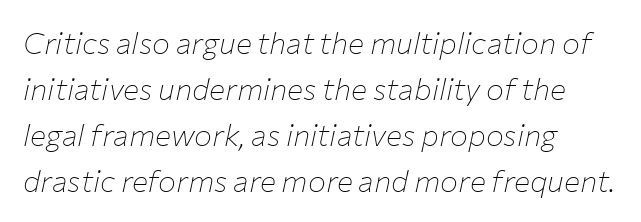
The area under the type is left untouched. Visually the block forms a straight wall on the left and a jagged coastline on the right. These lines keep a tight, regular rhythm from letter to letter. Every character sits at an angle, as italics do. No letter is thick-stroked: the sample isn't bold.
